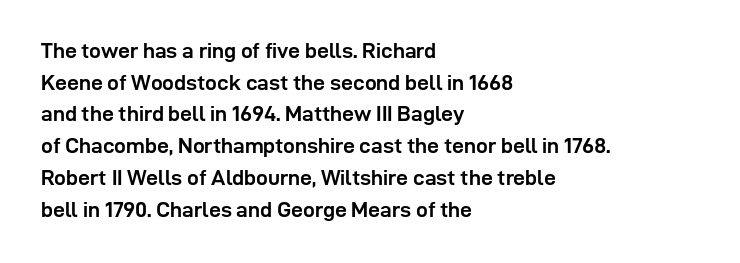
{"italic": "no", "bold": "yes", "underline": "no", "align": "left", "line_spacing": "normal", "line_spacing_ratio": 1.51, "letter_spacing": "normal", "letter_spacing_em": 0.0, "glyph_px": 21}
